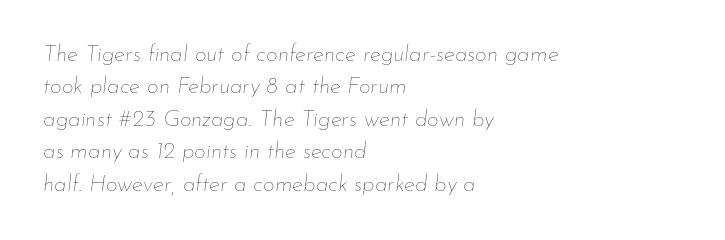
{"italic": "yes", "lean": "right", "slant_degrees": 7, "bold": "no", "underline": "no", "align": "left", "line_spacing": "normal", "line_spacing_ratio": 1.41, "letter_spacing": "normal", "letter_spacing_em": 0.0, "glyph_px": 23}
